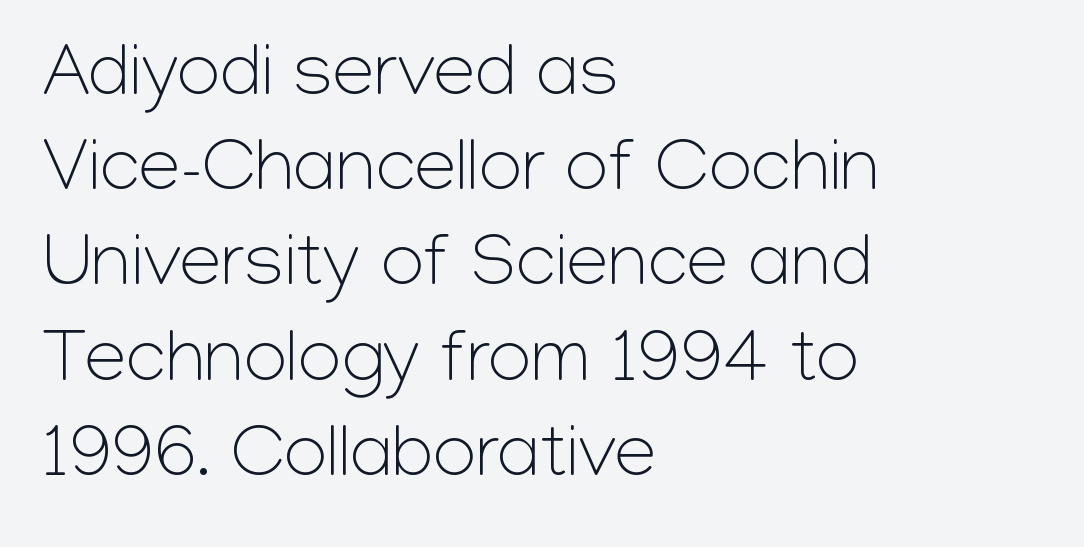
Q: Is the text bold? A: No.
Q: Is the text italic (slanted)? A: No, it is upright.
Q: Is the typeface a serif or a sans-serif typeface? A: Sans-serif.
Q: Is the text underlined? A: No.
Q: How is the paragraph aligned? A: Left-aligned.
Q: Is the spacing between letters normal or unusually wide? A: Normal.
Q: Is the spacing between lines tight, normal or loose? A: Normal.
Q: Width (condensed, normal, or wide)? A: Normal.
Q: Stroke contrast? A: Low.
Q: x-height? A: Medium.
Q: Monospaced? A: No.
